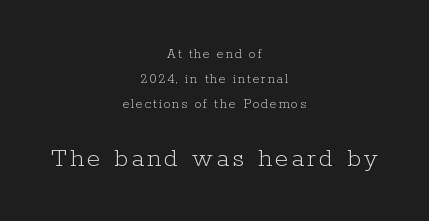
{"italic": "no", "bold": "no", "underline": "no", "align": "center", "line_spacing_ratio": 1.79, "larger_block": "second", "size_ratio": 1.93, "glyph_px": 27}
